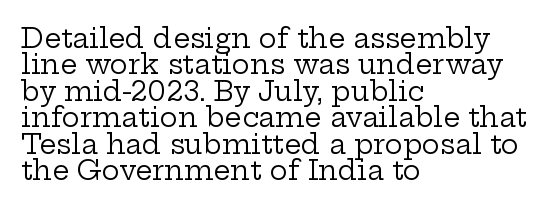
Leading is clearly below the norm, producing a dense column. Caption: standard tracking, unaltered. The lettering holds an erect, upright posture throughout. Unbolded letterforms with no extra heft. Line beginnings align vertically; line endings do not. The baseline area is clear.
